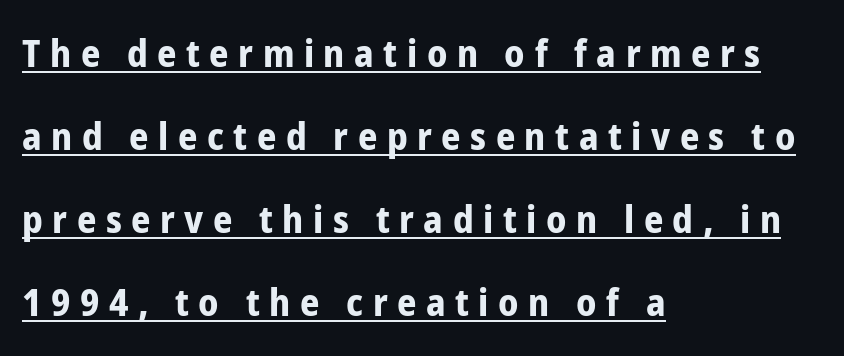
Layout note: lines flush left. One glance says open: line gaps are wider than usual. What weight is shown? A full bold with thick strokes. Descenders here cross a horizontal rule under the line. Note the varied advance widths — an 'i' is clearly narrower than an 'm'.
